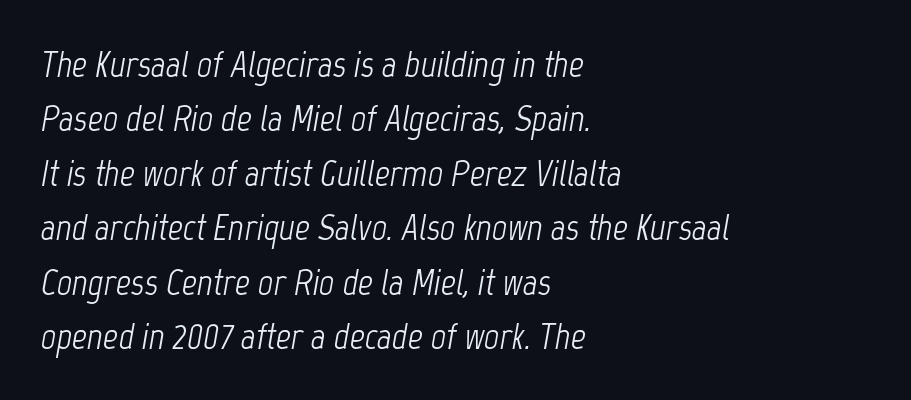
Q: Is the text bold? A: No.
Q: Is the text italic (slanted)? A: Yes, it leans right by about 12 degrees.
Q: Is the text underlined? A: No.
Q: How is the paragraph aligned? A: Left-aligned.
Q: Is the spacing between letters normal or unusually wide? A: Normal.
Q: Is the spacing between lines tight, normal or loose? A: Normal.
Q: Width (condensed, normal, or wide)? A: Condensed.
Q: Stroke contrast? A: Low.
Q: x-height? A: Medium.
Q: Monospaced? A: No.
